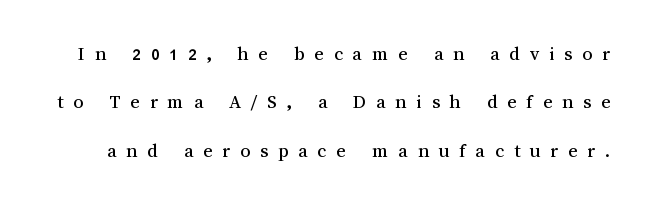
Q: Is the text italic (slanted)? A: No, it is upright.
Q: Is the text underlined? A: No.
Q: Is the spacing between letters normal or unusually wide? A: Unusually wide.
Q: Is the spacing between lines tight, normal or loose? A: Loose.
